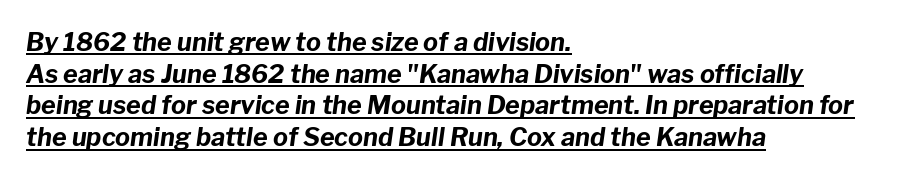
A typesetter would mark this as italic. The tracking reads as untouched default to a designer's eye. The block of text has a typical density, with ordinary space between rows. Is the type bold? Yes — the strokes are clearly thick and heavy. These lines are set flush left with a ragged right edge. Quick note: underline on.
